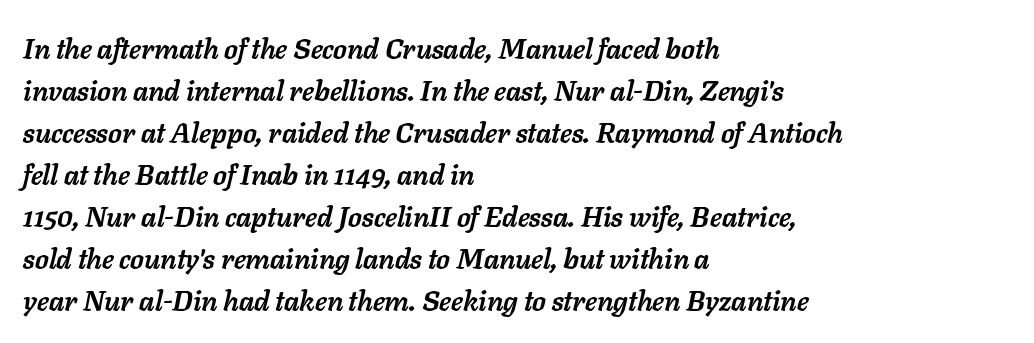
The image shows 28 px semibold type, italic (leaning right); set left-aligned, normal line spacing (1.5x), normal letter spacing, not underlined; low stroke contrast and a medium x-height.
